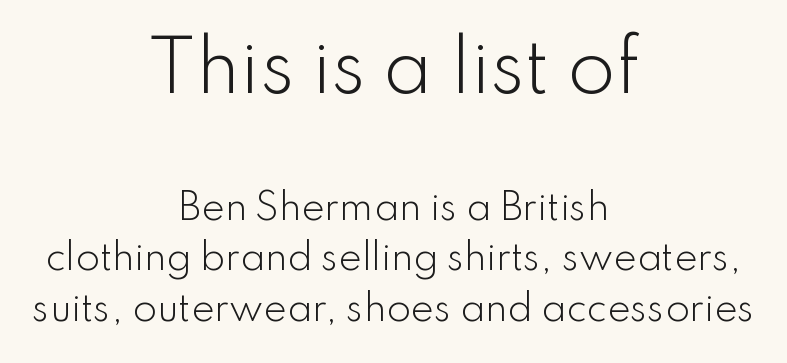
{"serif": "no", "italic": "no", "bold": "no", "weight": "light", "width": "normal", "stroke_contrast": "low", "x_height": "small", "monospaced": "no", "underline": "no", "align": "center", "line_spacing": "normal", "line_spacing_ratio": 1.44, "letter_spacing": "normal", "letter_spacing_em": 0.0, "larger_block": "first", "size_ratio": 2.0, "glyph_px": 70}
